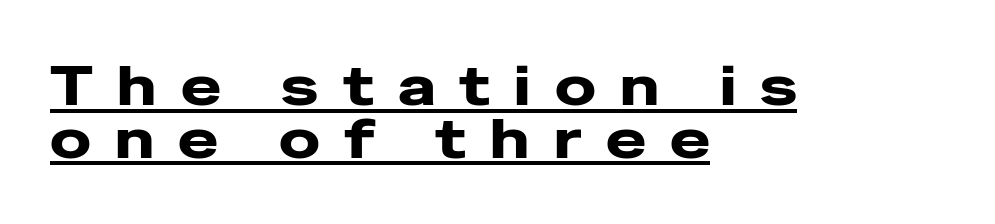
Students, observe the line beneath the letters — that is underlining. Stroke thickness is high; the sample reads as a true bold. You could only call the tracking loose — the letters float apart. No feet cap the strokes, marking this as sans-serif type. Looks like regular typesetting: each glyph gets only the width it needs. If you drew a line through each stem, it would be perfectly vertical.
